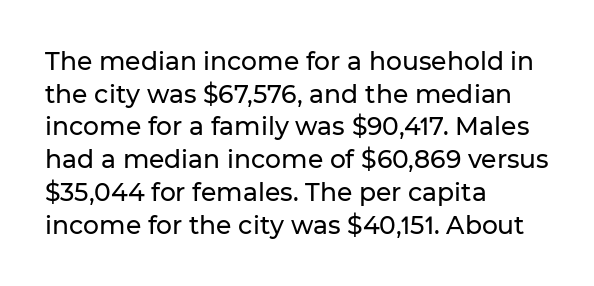
{"italic": "no", "underline": "no", "align": "left", "line_spacing": "normal", "line_spacing_ratio": 1.31, "letter_spacing": "normal", "letter_spacing_em": 0.0, "glyph_px": 25}
